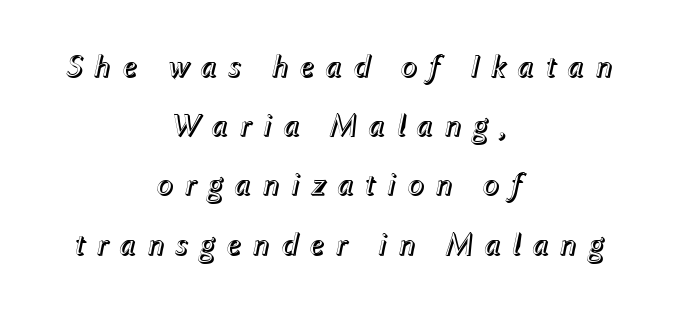
Q: Is the text italic (slanted)? A: Yes, it leans right by about 12 degrees.
Q: Is the text underlined? A: No.
Q: How is the paragraph aligned? A: Centered.
Q: Is the spacing between letters normal or unusually wide? A: Unusually wide.
Q: Width (condensed, normal, or wide)? A: Normal.
Q: x-height? A: Medium.
Q: Monospaced? A: No.
